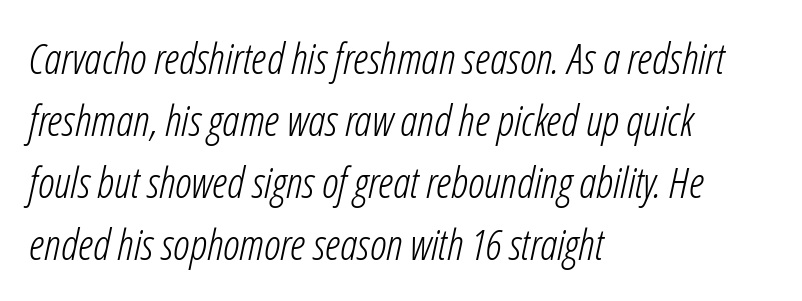
{"italic": "yes", "lean": "right", "slant_degrees": 12, "bold": "no", "weight": "light", "width": "condensed", "stroke_contrast": "low", "x_height": "medium", "monospaced": "no", "underline": "no", "align": "left", "line_spacing": "normal", "line_spacing_ratio": 1.44, "letter_spacing": "normal", "letter_spacing_em": 0.0, "glyph_px": 43}
